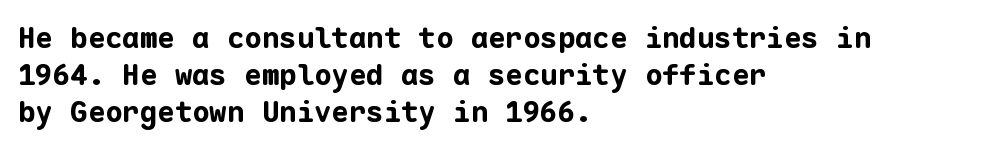
{"serif": "no", "italic": "no", "bold": "yes", "weight": "bold", "width": "normal", "stroke_contrast": "low", "x_height": "medium", "monospaced": "yes", "underline": "no", "align": "left", "line_spacing": "normal", "line_spacing_ratio": 1.28, "letter_spacing": "normal", "letter_spacing_em": 0.0, "glyph_px": 29}
